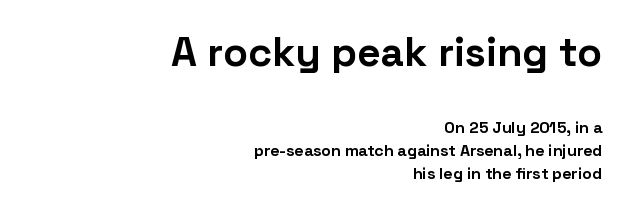
Q: Is the text bold? A: Yes.
Q: Is the text italic (slanted)? A: No, it is upright.
Q: Is the typeface a serif or a sans-serif typeface? A: Sans-serif.
Q: Is the text underlined? A: No.
Q: How is the paragraph aligned? A: Right-aligned.
Q: Is the spacing between letters normal or unusually wide? A: Normal.
Q: Is the spacing between lines tight, normal or loose? A: Normal.
Q: Which block of text is set in a larger size, the first (top) or the second (bottom)? A: The first (top) one.
Q: Width (condensed, normal, or wide)? A: Normal.
Q: Stroke contrast? A: Low.
Q: x-height? A: Medium.
Q: Monospaced? A: No.
